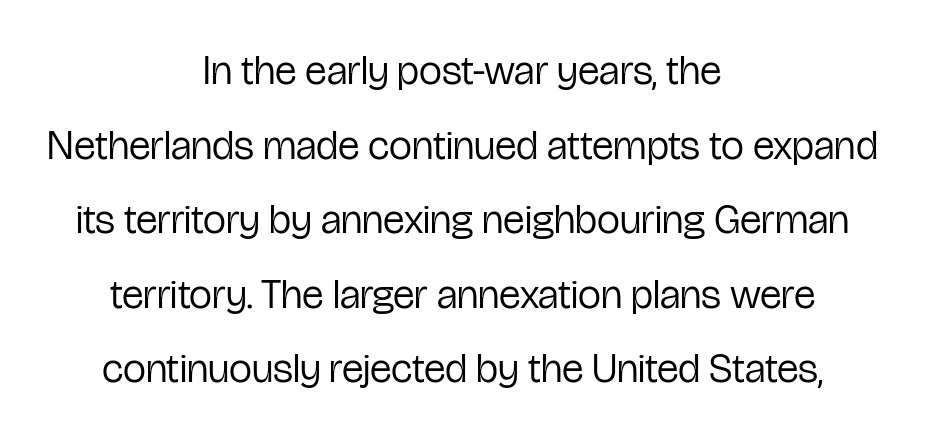
The letters carry no serifs — their stems end cleanly without finishing strokes. Do the characters align in a grid? No, the font is proportional. Both edges are ragged and mirror each other, which tells us the setting is centered. Characters remain perfectly vertical along every line.
